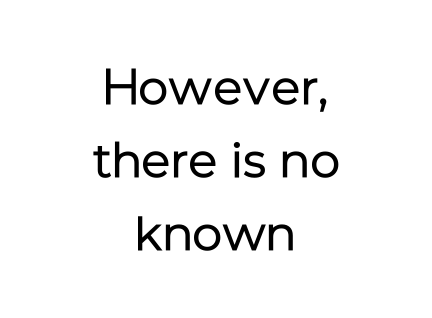
The image shows 50 px regular-weight sans-serif type, upright; set centered, normal line spacing (1.46x), normal letter spacing, not underlined; low stroke contrast and a medium x-height.
